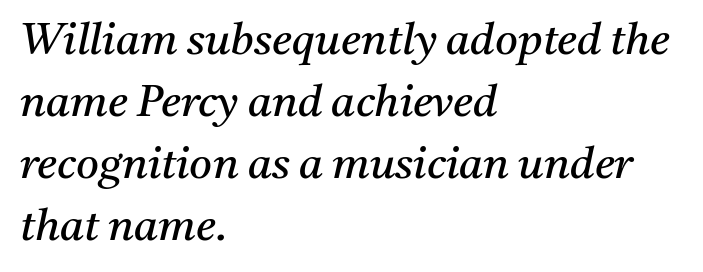
Q: Is the text bold? A: No.
Q: Is the text italic (slanted)? A: Yes, it leans right by about 11 degrees.
Q: Is the typeface a serif or a sans-serif typeface? A: Serif.
Q: Is the text underlined? A: No.
Q: How is the paragraph aligned? A: Left-aligned.
Q: Is the spacing between letters normal or unusually wide? A: Normal.
Q: Is the spacing between lines tight, normal or loose? A: Normal.
Q: Width (condensed, normal, or wide)? A: Normal.
Q: Stroke contrast? A: Medium.
Q: x-height? A: Medium.
Q: Monospaced? A: No.
